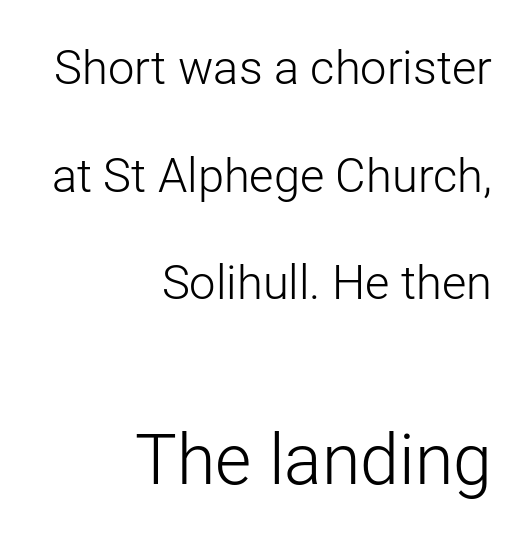
Q: Is the text bold? A: No.
Q: Is the text italic (slanted)? A: No, it is upright.
Q: Is the typeface a serif or a sans-serif typeface? A: Sans-serif.
Q: Is the text underlined? A: No.
Q: How is the paragraph aligned? A: Right-aligned.
Q: Is the spacing between letters normal or unusually wide? A: Normal.
Q: Is the spacing between lines tight, normal or loose? A: Loose.
Q: Which block of text is set in a larger size, the first (top) or the second (bottom)? A: The second (bottom) one.
Q: Width (condensed, normal, or wide)? A: Normal.
Q: Stroke contrast? A: Low.
Q: x-height? A: Medium.
Q: Monospaced? A: No.
